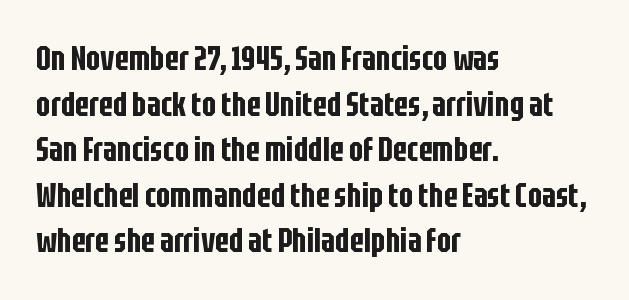
The image shows 34 px condensed sans-serif type, upright; set left-aligned, normal line spacing (1.34x), normal letter spacing, not underlined; low stroke contrast and a large x-height.
